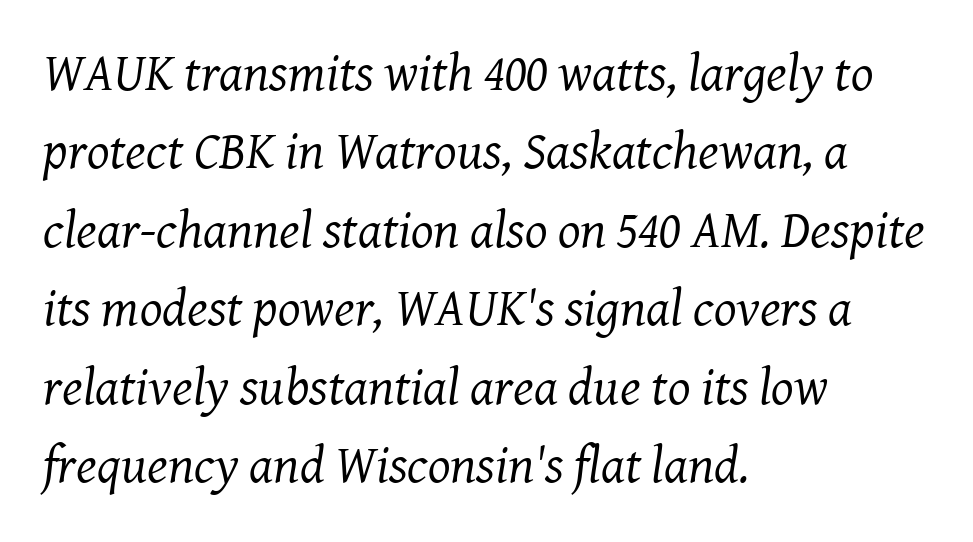
The image shows 53 px regular-weight serif type, italic (leaning right); set left-aligned, normal line spacing (1.48x), normal letter spacing, not underlined; medium stroke contrast and a medium x-height.
